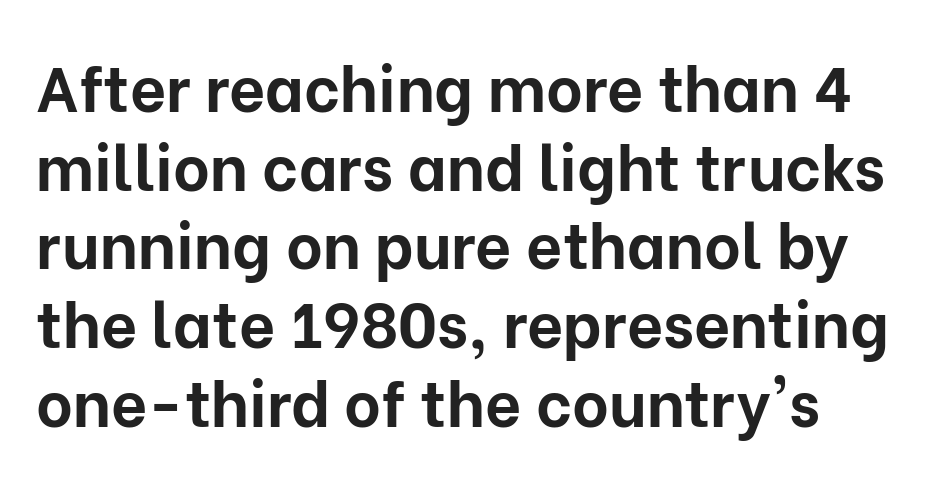
The glyphs in this specimen are sans serif. Is the type bold? Yes — the strokes are clearly thick and heavy. Plain, unruled lines of type. Whoever set this chose a conventional vertical rhythm. Quick note: not italic, upright.
